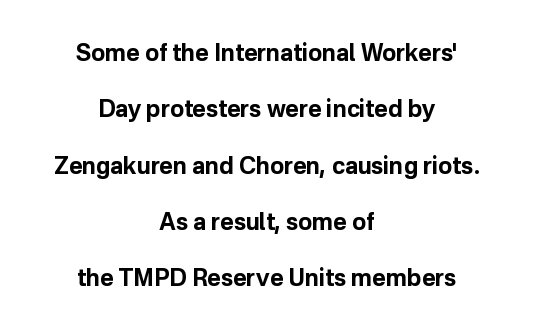
Q: Is the text bold? A: Yes.
Q: Is the text italic (slanted)? A: No, it is upright.
Q: Is the text underlined? A: No.
Q: How is the paragraph aligned? A: Centered.
Q: Is the spacing between letters normal or unusually wide? A: Normal.
Q: Is the spacing between lines tight, normal or loose? A: Loose.
